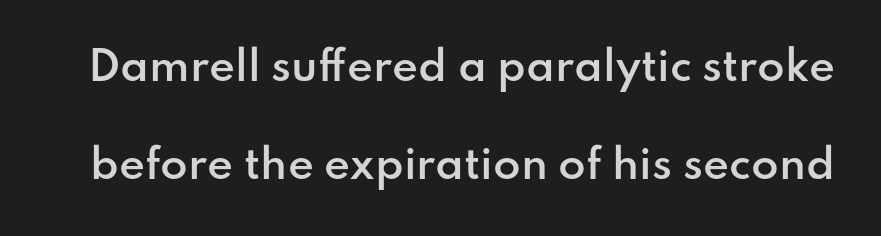
Is this a fixed-width face? No — the glyphs have proportional, varying widths. Any mark beneath the type? The region is blank. On the weight axis this lands at semibold, roughly 600. The leading is generous, giving the passage an open texture. Standard letterfit; no display-style spreading of the glyphs. What kind of face is this? One without serifs — a sans.
